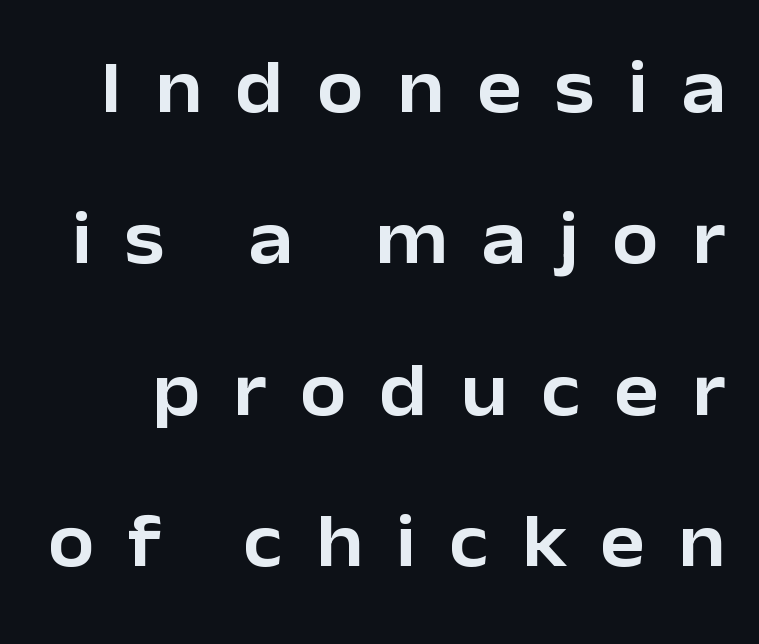
The font family rendered here belongs to the sans-serif group. Style check: upright. The block of text is sparse from top to bottom, with ample space between rows. Spacing verdict: proportional, widths tailored to each character.
